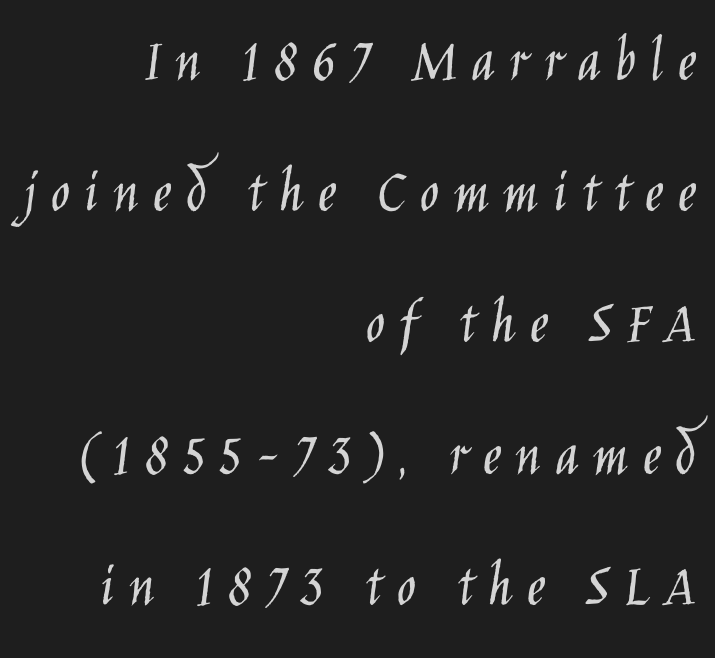
Nope, no serifs anywhere on these letters. Think of a printed novel: that variable character pitch is what you see here. Unbolded letterforms with no extra heft. Has an underline been added? It has not. Notice how the passage keeps a crisp vertical edge on the right only.
